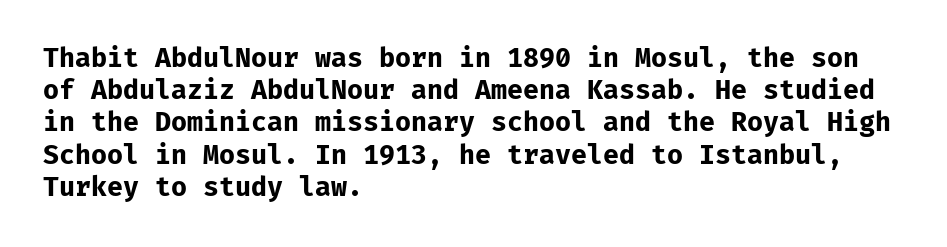
Descenders hang freely into open space. Rendered with straight, roman letterforms. The strokes are fattened all the way to bold. This rendering uses left alignment, leaving the right contour irregular.
